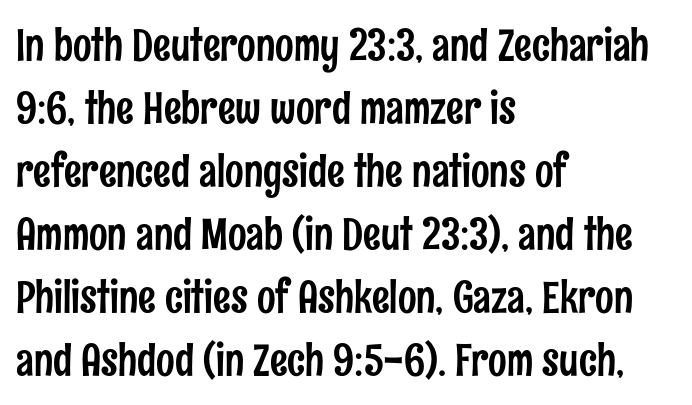
The image shows 44 px condensed sans-serif type, upright; set left-aligned, normal line spacing (1.43x), normal letter spacing, not underlined; low stroke contrast and a medium x-height.
